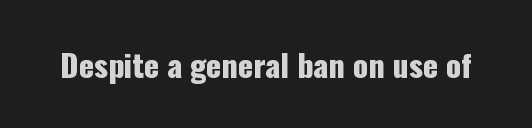
The image shows 31 px condensed sans-serif type, upright; set normal letter spacing, not underlined; low stroke contrast and a medium x-height.
